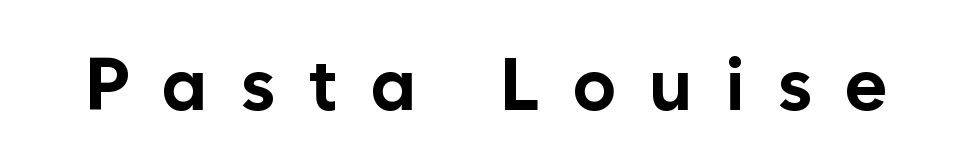
The image shows 73 px bold sans-serif type, upright; set unusually wide letter spacing (+0.45 em), not underlined; low stroke contrast and a medium x-height.
